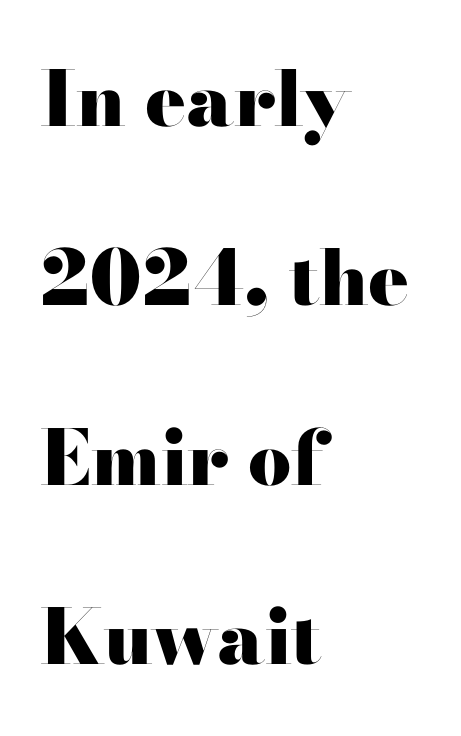
The space between consecutive lines is lavish. Looks like regular typesetting: each glyph gets only the width it needs. Letter spacing: default. The baseline area is clear. You can tell it's not italic because the verticals are truly vertical.
